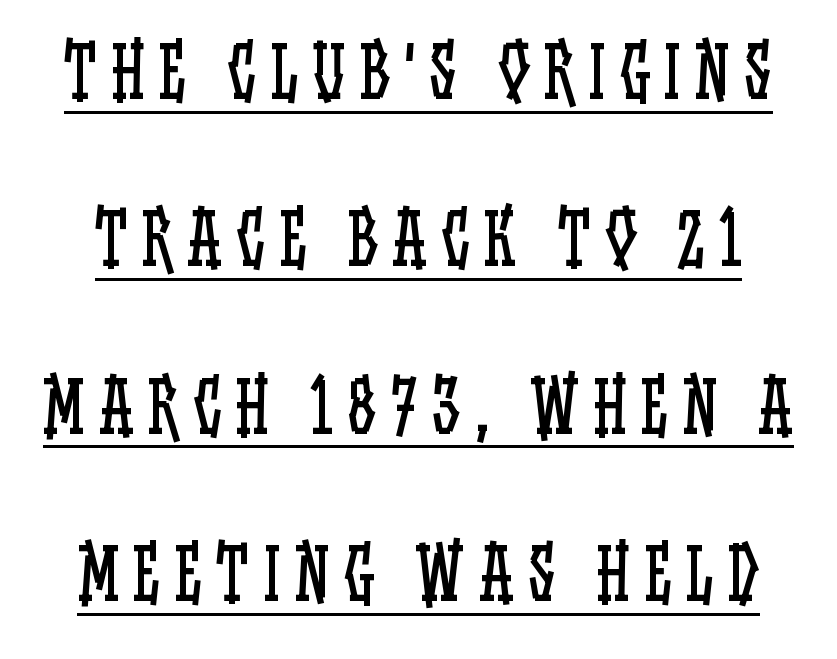
{"italic": "no", "bold": "no", "weight": "regular", "width": "condensed", "stroke_contrast": "low", "x_height": "large", "monospaced": "no", "underline": "yes", "line_spacing": "loose", "line_spacing_ratio": 2.39, "letter_spacing": "wide", "letter_spacing_em": 0.2, "glyph_px": 70}
